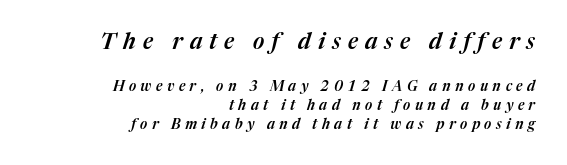
{"italic": "yes", "lean": "right", "slant_degrees": 17, "underline": "no", "align": "right", "line_spacing": "normal", "line_spacing_ratio": 1.36, "letter_spacing": "wide", "letter_spacing_em": 0.32, "larger_block": "first", "size_ratio": 1.57, "glyph_px": 22}
